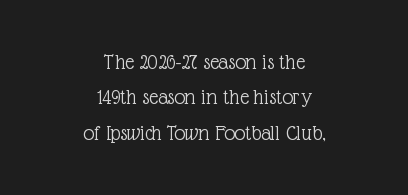
Q: Is the text bold? A: No.
Q: Is the text italic (slanted)? A: No, it is upright.
Q: Is the text underlined? A: No.
Q: How is the paragraph aligned? A: Centered.
Q: Is the spacing between letters normal or unusually wide? A: Normal.
Q: Is the spacing between lines tight, normal or loose? A: Normal.
